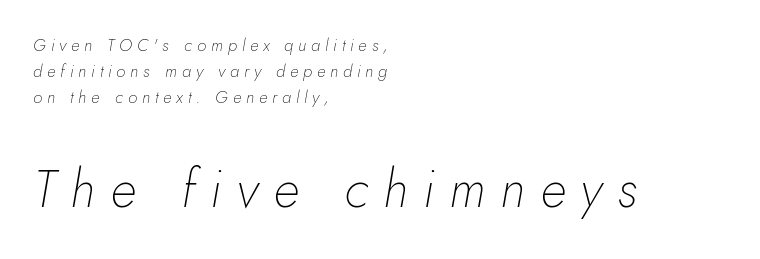
Q: Is the text bold? A: No.
Q: Is the text italic (slanted)? A: Yes, it leans right by about 10 degrees.
Q: Is the text underlined? A: No.
Q: How is the paragraph aligned? A: Left-aligned.
Q: Is the spacing between letters normal or unusually wide? A: Unusually wide.
Q: Is the spacing between lines tight, normal or loose? A: Normal.
Q: Which block of text is set in a larger size, the first (top) or the second (bottom)? A: The second (bottom) one.
Q: Width (condensed, normal, or wide)? A: Normal.
Q: Stroke contrast? A: Low.
Q: x-height? A: Small.
Q: Monospaced? A: No.
